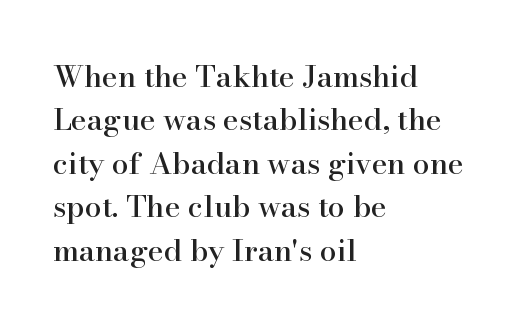
Q: Is the text italic (slanted)? A: No, it is upright.
Q: Is the typeface a serif or a sans-serif typeface? A: Serif.
Q: Is the text underlined? A: No.
Q: How is the paragraph aligned? A: Left-aligned.
Q: Is the spacing between letters normal or unusually wide? A: Normal.
Q: Is the spacing between lines tight, normal or loose? A: Normal.
Q: Width (condensed, normal, or wide)? A: Normal.
Q: Stroke contrast? A: High.
Q: x-height? A: Small.
Q: Monospaced? A: No.
